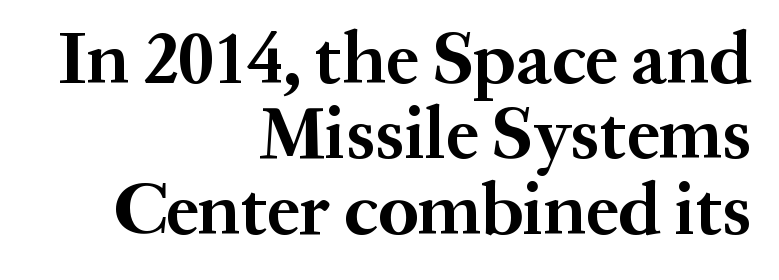
Check the space under the baseline: it is left empty. The type family on display is of the serif kind. You'd pick this weight for a headline — it's a proper bold. Tall strokes in this sample are plumb rather than angled.
